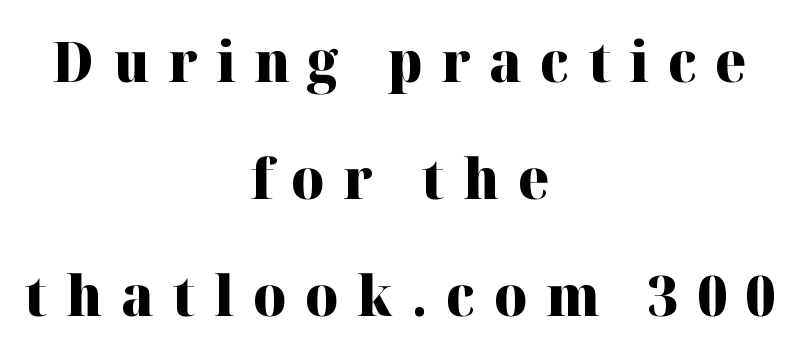
Character widths vary here, with narrow letters taking less room than wide ones. Short note: letters widely spaced. Lines of text with bare space underneath. If you measured baseline to baseline, you'd find a long distance. The typeface chosen for these lines features serifs. The rag falls on both sides of this text block equally.
